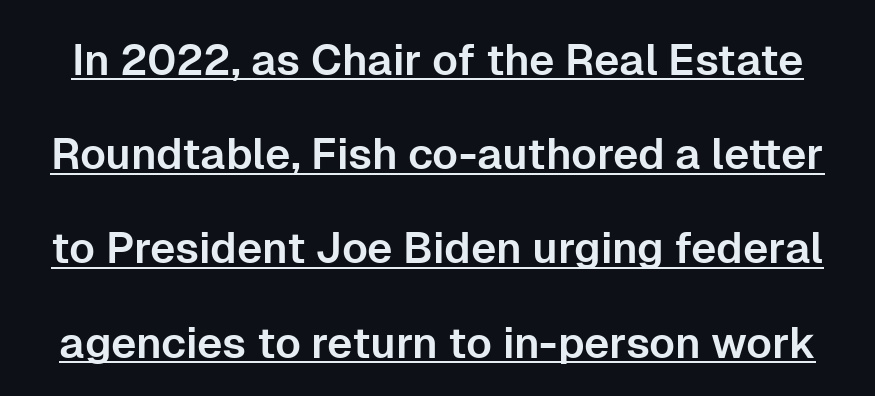
{"serif": "no", "italic": "no", "width": "normal", "stroke_contrast": "low", "x_height": "medium", "monospaced": "no", "underline": "yes", "line_spacing": "loose", "line_spacing_ratio": 2.19, "letter_spacing": "normal", "letter_spacing_em": 0.0, "glyph_px": 43}
